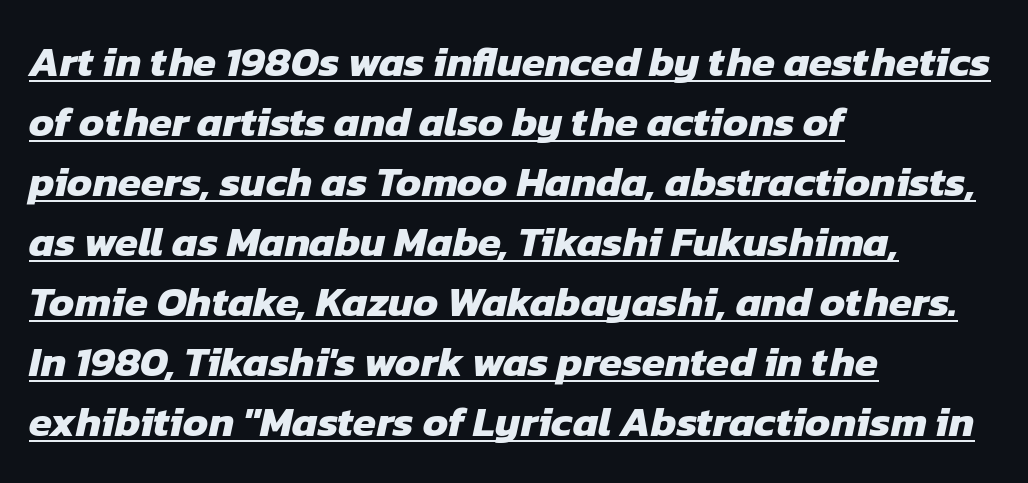
Q: Is the text bold? A: Yes.
Q: Is the typeface a serif or a sans-serif typeface? A: Sans-serif.
Q: Is the text underlined? A: Yes.
Q: How is the paragraph aligned? A: Left-aligned.
Q: Is the spacing between letters normal or unusually wide? A: Normal.
Q: Is the spacing between lines tight, normal or loose? A: Normal.
Q: Width (condensed, normal, or wide)? A: Normal.
Q: Stroke contrast? A: Low.
Q: x-height? A: Medium.
Q: Monospaced? A: No.
